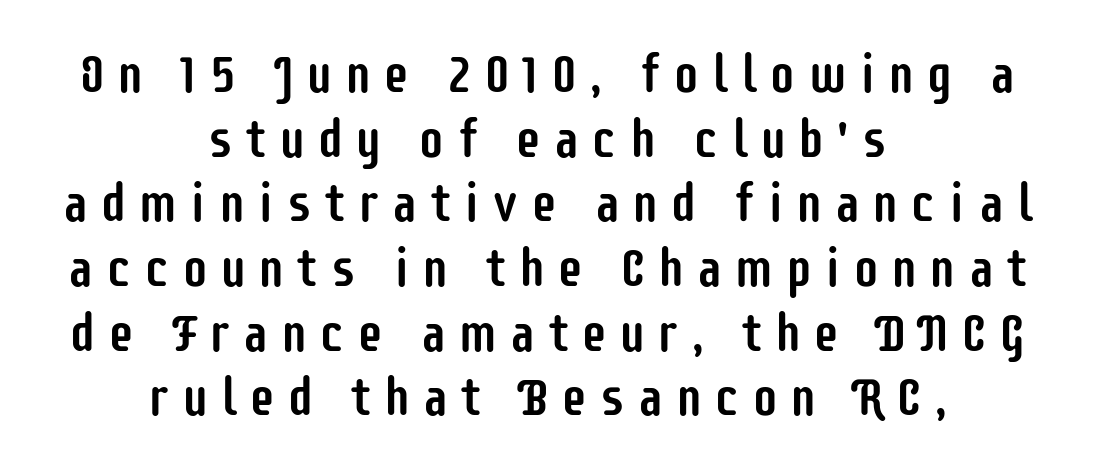
The image shows 53 px condensed sans-serif type, upright; set centered, line spacing 1.22x, unusually wide letter spacing (+0.22 em), not underlined; low stroke contrast and a large x-height.
